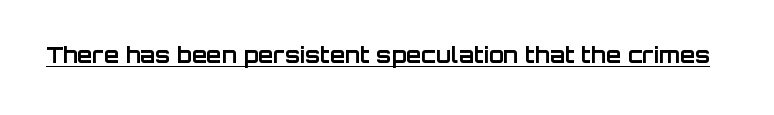
The face used here is rendered with its standard letterfit. These lines were composed using upright roman letters. Strokes here are thick enough to call this a true bold. Is there an underline? Yes — a line sits under the letters.
